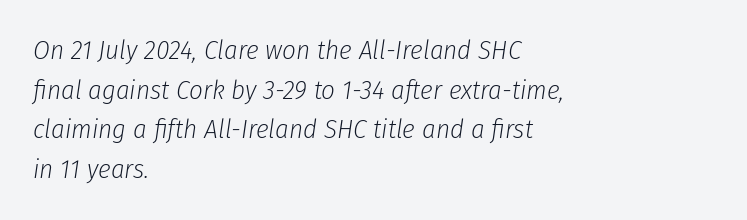
{"italic": "yes", "lean": "right", "slant_degrees": 8, "bold": "no", "underline": "no", "align": "left", "line_spacing": "normal", "line_spacing_ratio": 1.47, "letter_spacing": "normal", "letter_spacing_em": 0.0, "glyph_px": 27}
